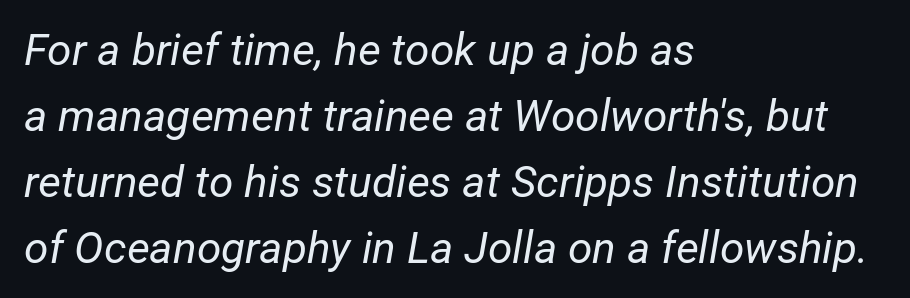
Q: Is the text bold? A: No.
Q: Is the text italic (slanted)? A: Yes, it leans right by about 12 degrees.
Q: Is the text underlined? A: No.
Q: How is the paragraph aligned? A: Left-aligned.
Q: Is the spacing between letters normal or unusually wide? A: Normal.
Q: Is the spacing between lines tight, normal or loose? A: Normal.
Q: Width (condensed, normal, or wide)? A: Normal.
Q: Stroke contrast? A: Low.
Q: x-height? A: Medium.
Q: Monospaced? A: No.
